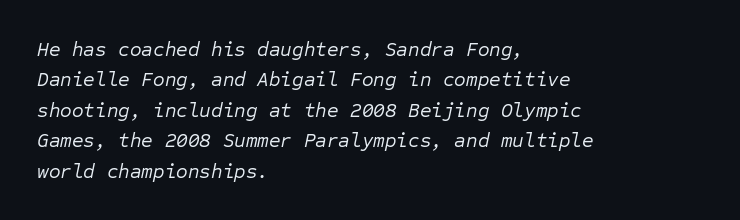
Q: Is the text bold? A: No.
Q: Is the text italic (slanted)? A: Yes, it leans right by about 12 degrees.
Q: Is the text underlined? A: No.
Q: How is the paragraph aligned? A: Left-aligned.
Q: Is the spacing between letters normal or unusually wide? A: Normal.
Q: Is the spacing between lines tight, normal or loose? A: Normal.
